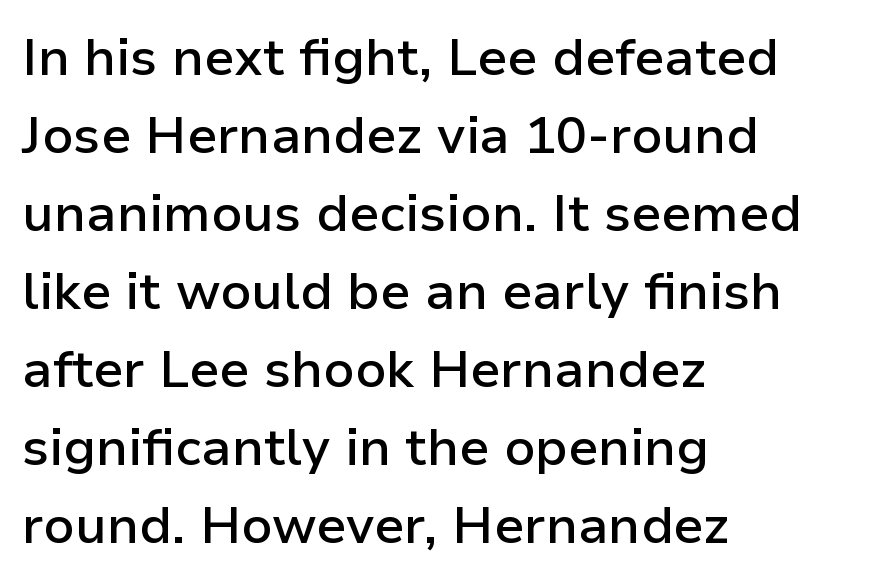
{"serif": "no", "italic": "no", "bold": "semi", "weight": "semibold", "width": "normal", "stroke_contrast": "low", "x_height": "medium", "monospaced": "no", "underline": "no", "align": "left", "line_spacing": "normal", "line_spacing_ratio": 1.5, "letter_spacing": "normal", "letter_spacing_em": 0.0, "glyph_px": 52}
